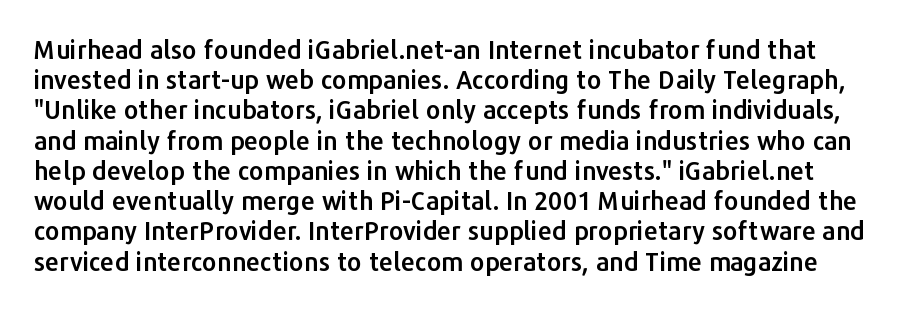
{"italic": "no", "underline": "no", "line_spacing_ratio": 1.21, "letter_spacing": "normal", "letter_spacing_em": 0.0, "glyph_px": 25}
